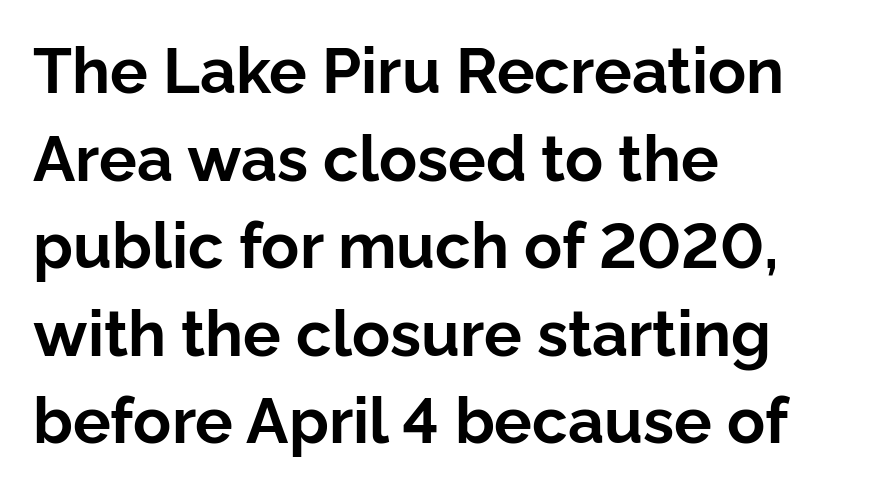
These lines were composed using upright roman letters. Think of a printed novel: that variable character pitch is what you see here. Nope, no serifs anywhere on these letters. The lines in this sample share a left origin and differ only in where they stop.
